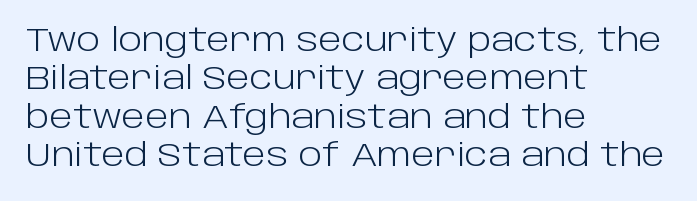
The image shows 31 px light sans-serif type, upright; set left-aligned, line spacing 1.24x, normal letter spacing, not underlined; low stroke contrast and a large x-height.
